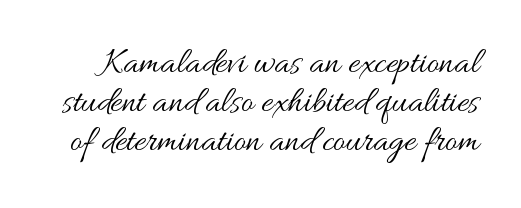
Q: Is the text bold? A: No.
Q: Is the text italic (slanted)? A: Yes.
Q: Is the text underlined? A: No.
Q: Is the spacing between letters normal or unusually wide? A: Normal.
Q: Is the spacing between lines tight, normal or loose? A: Tight.
Q: Width (condensed, normal, or wide)? A: Wide.
Q: Stroke contrast? A: Medium.
Q: x-height? A: Small.
Q: Monospaced? A: No.
